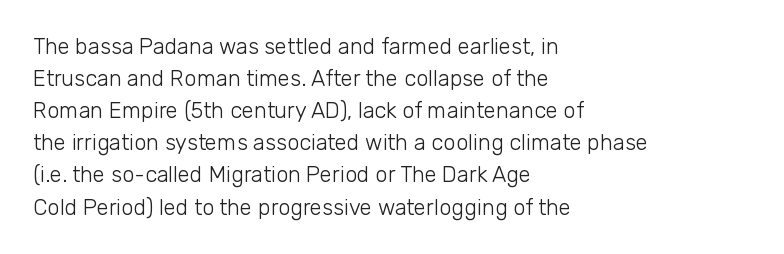
Weight: in the light-to-regular range. These lines keep a tight, regular rhythm from letter to letter. Any mark beneath the type? The region is blank. Left-aligned paragraph, ragged on the right. If you drew a line through each stem, it would be perfectly vertical. Honestly, the row spacing looks completely unremarkable.
